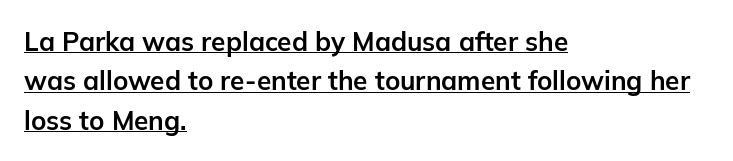
The image shows 26 px bold type, upright; set left-aligned, normal line spacing (1.51x), normal letter spacing, underlined.
